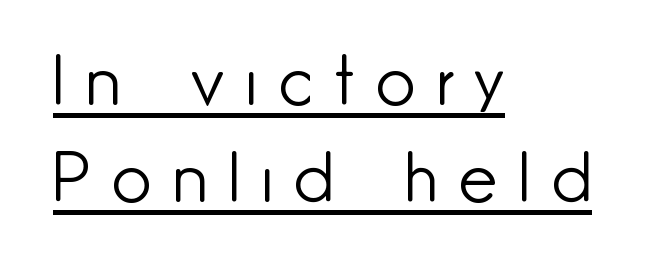
Q: Is the text bold? A: No.
Q: Is the text italic (slanted)? A: No, it is upright.
Q: Is the typeface a serif or a sans-serif typeface? A: Sans-serif.
Q: Is the text underlined? A: Yes.
Q: How is the paragraph aligned? A: Left-aligned.
Q: Is the spacing between letters normal or unusually wide? A: Unusually wide.
Q: Is the spacing between lines tight, normal or loose? A: Normal.
Q: Width (condensed, normal, or wide)? A: Normal.
Q: Stroke contrast? A: Low.
Q: x-height? A: Small.
Q: Monospaced? A: No.
